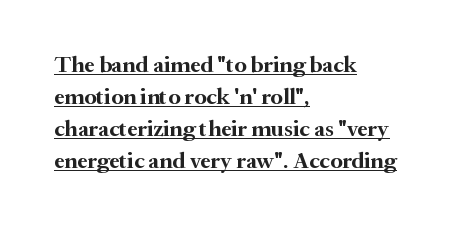
{"italic": "no", "bold": "yes", "underline": "yes", "align": "left", "line_spacing": "normal", "line_spacing_ratio": 1.39, "letter_spacing": "normal", "letter_spacing_em": 0.0, "glyph_px": 23}
